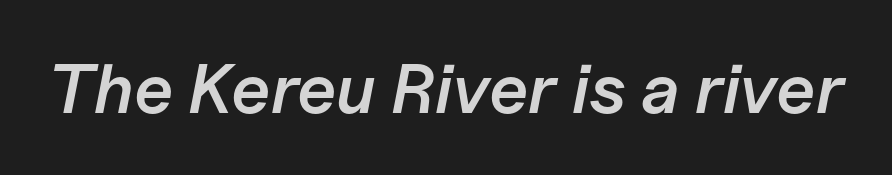
The image shows 70 px semibold type, italic (leaning right); set normal letter spacing, not underlined; low stroke contrast and a medium x-height.
